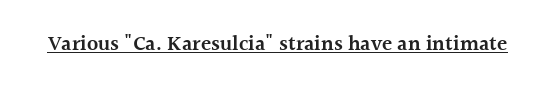
Q: Is the text bold? A: Semi-bold.
Q: Is the text italic (slanted)? A: No, it is upright.
Q: Is the text underlined? A: Yes.
Q: Is the spacing between letters normal or unusually wide? A: Normal.
